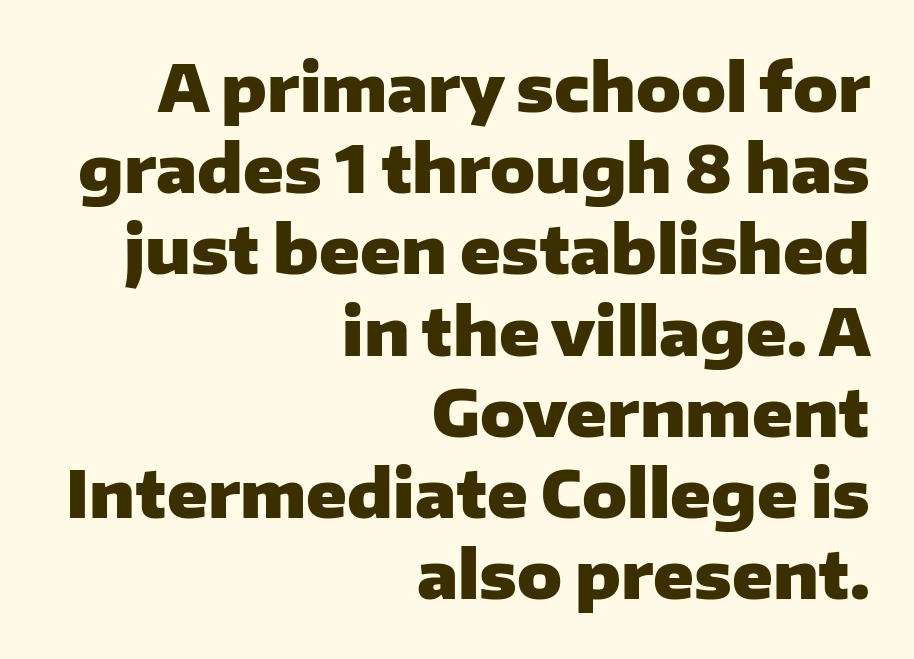
You could not count columns in this text — the font is proportionally spaced. Classification — sans serif. Plenty of ink on the page — the face is bold. These lines are set flush right with a ragged left edge. Compared with typical body copy, the letter spacing here is the same. Tall strokes in this sample are plumb rather than angled.
